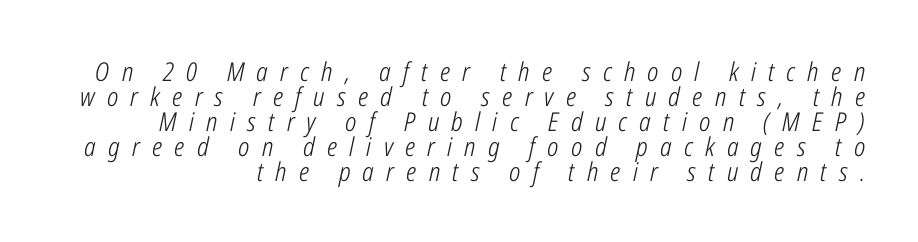
The image shows 26 px text type, italic (leaning right); set right-aligned, tight line spacing (0.96x), unusually wide letter spacing (+0.47 em), not underlined.
